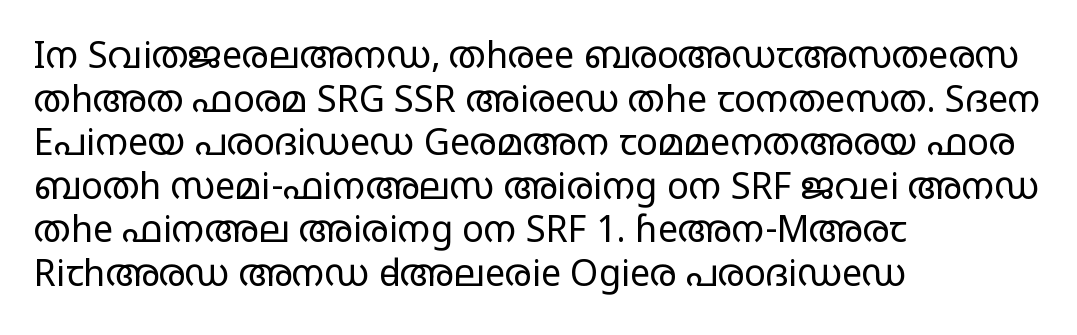
Q: Is the text bold? A: No.
Q: Is the text italic (slanted)? A: No, it is upright.
Q: Is the typeface a serif or a sans-serif typeface? A: Sans-serif.
Q: Is the text underlined? A: No.
Q: How is the paragraph aligned? A: Left-aligned.
Q: Is the spacing between letters normal or unusually wide? A: Normal.
Q: Width (condensed, normal, or wide)? A: Wide.
Q: Stroke contrast? A: Low.
Q: x-height? A: Large.
Q: Monospaced? A: No.
